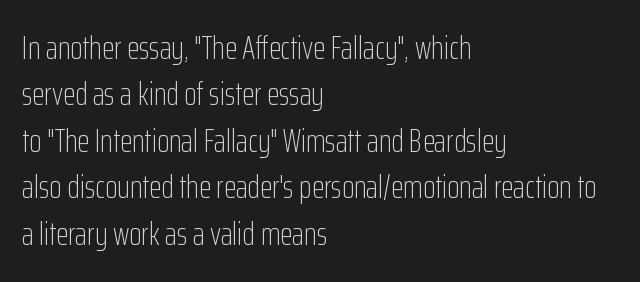
Q: Is the text bold? A: No.
Q: Is the text italic (slanted)? A: No, it is upright.
Q: Is the typeface a serif or a sans-serif typeface? A: Sans-serif.
Q: Is the text underlined? A: No.
Q: How is the paragraph aligned? A: Left-aligned.
Q: Is the spacing between letters normal or unusually wide? A: Normal.
Q: Is the spacing between lines tight, normal or loose? A: Normal.
Q: Width (condensed, normal, or wide)? A: Condensed.
Q: Stroke contrast? A: Low.
Q: x-height? A: Medium.
Q: Monospaced? A: No.
